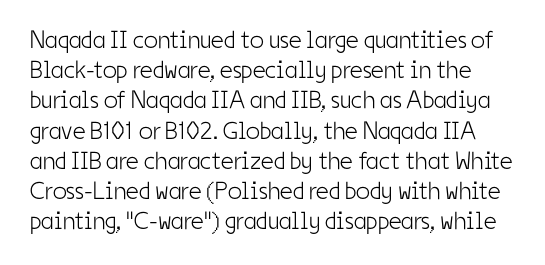
{"italic": "no", "bold": "no", "underline": "no", "line_spacing_ratio": 1.21, "letter_spacing": "normal", "letter_spacing_em": 0.0, "glyph_px": 25}
